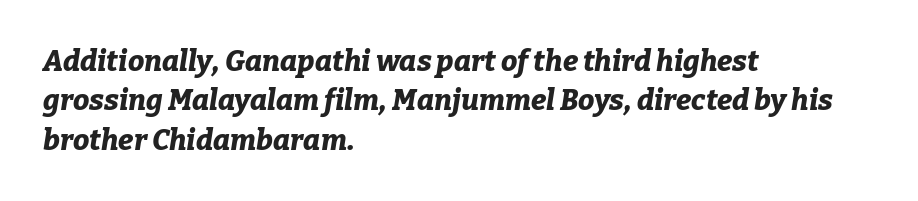
These lines were composed using italics. The type is set solid horizontally, with unmodified tracking. Pretty heavy lettering here — definitely bold. The passage shown stacks its lines at a standard gap.
